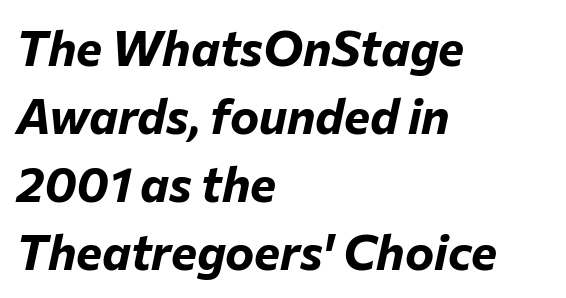
Tracking here is standard; glyphs follow each other at the usual distance. Anything drawn beneath the words? Only blank space. The leading is moderate, giving the passage an even texture. Think of a printed novel: that variable character pitch is what you see here. Typeset ragged right — the left edge is the straight one.
